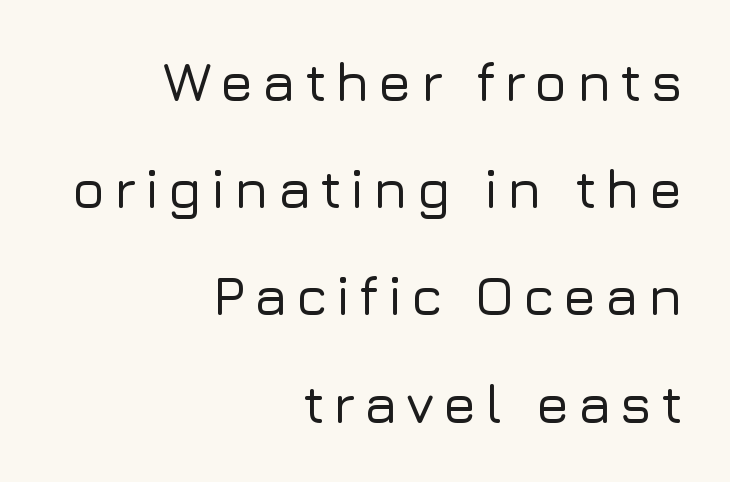
The image shows 55 px sans-serif type, upright; set right-aligned, loose line spacing (1.95x), not underlined; low stroke contrast and a medium x-height.
